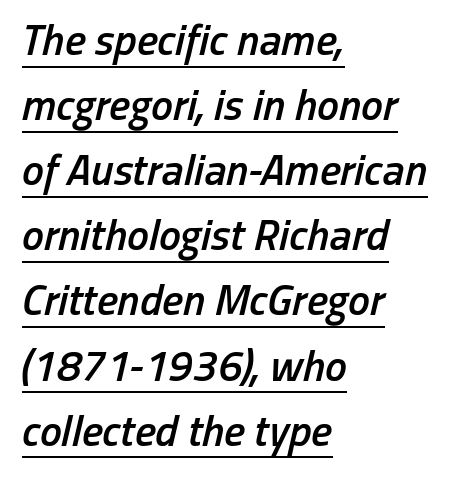
The image shows 44 px semibold, condensed type, italic (leaning right); set left-aligned, normal line spacing (1.48x), normal letter spacing, underlined; low stroke contrast and a medium x-height.
